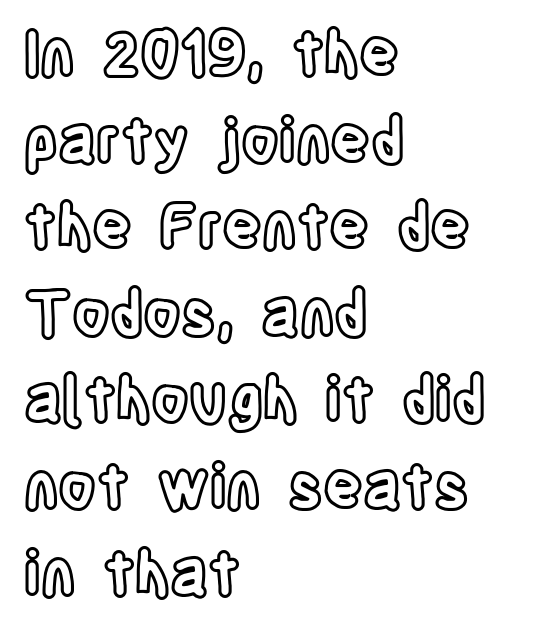
Q: Is the text italic (slanted)? A: No, it is upright.
Q: Is the text underlined? A: No.
Q: How is the paragraph aligned? A: Left-aligned.
Q: Is the spacing between letters normal or unusually wide? A: Normal.
Q: Is the spacing between lines tight, normal or loose? A: Normal.
Q: Width (condensed, normal, or wide)? A: Condensed.
Q: x-height? A: Large.
Q: Monospaced? A: No.
